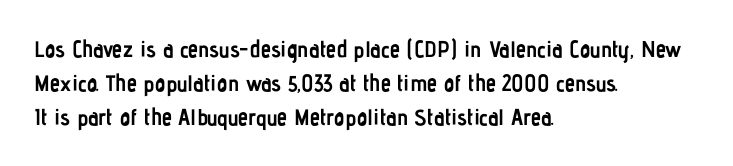
The strip under each line holds only bare page. How are the letters spaced? Ordinarily, with no added tracking. Line spacing here is normal. This rendering uses left alignment, leaving the right contour irregular. When letters stand straight like this, we call the style roman or upright. The rendering uses a bold face; every stroke is thick and dark.
